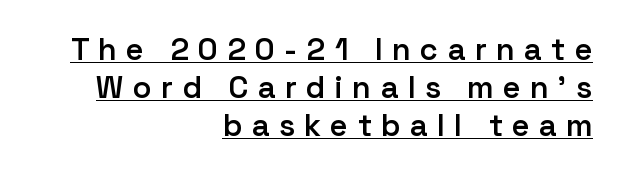
The image shows 31 px semibold sans-serif type, upright; set right-aligned, line spacing 1.23x, unusually wide letter spacing (+0.32 em), underlined; low stroke contrast and a medium x-height.
